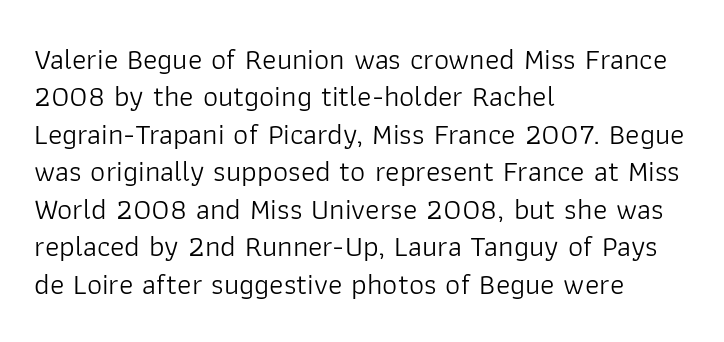
The image shows 30 px light sans-serif type, upright; set left-aligned, normal line spacing (1.25x), normal letter spacing, not underlined; low stroke contrast and a medium x-height.
